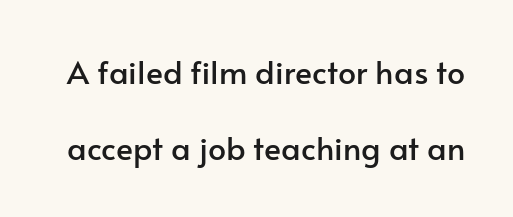
Q: Is the text italic (slanted)? A: No, it is upright.
Q: Is the typeface a serif or a sans-serif typeface? A: Sans-serif.
Q: Is the text underlined? A: No.
Q: Is the spacing between letters normal or unusually wide? A: Normal.
Q: Is the spacing between lines tight, normal or loose? A: Loose.
Q: Width (condensed, normal, or wide)? A: Normal.
Q: Stroke contrast? A: Low.
Q: x-height? A: Small.
Q: Monospaced? A: No.
